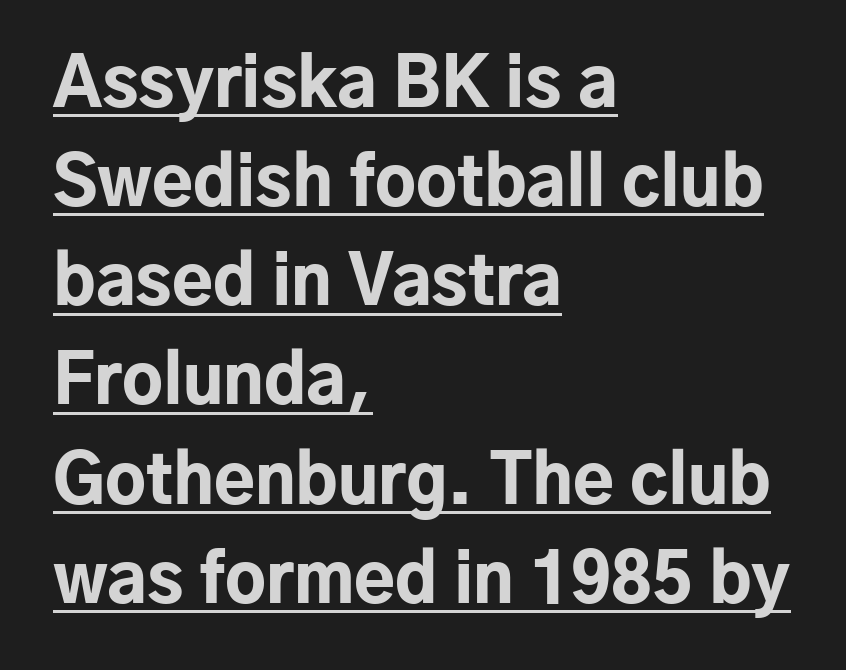
If you drew a ruler down the left edge, every line would touch it. Nope, no serifs anywhere on these letters. A typesetter would call this leading conventional body-copy spacing. The typesetting leans heavy: a genuine bold. This sample carries an underscore along the baseline area.
